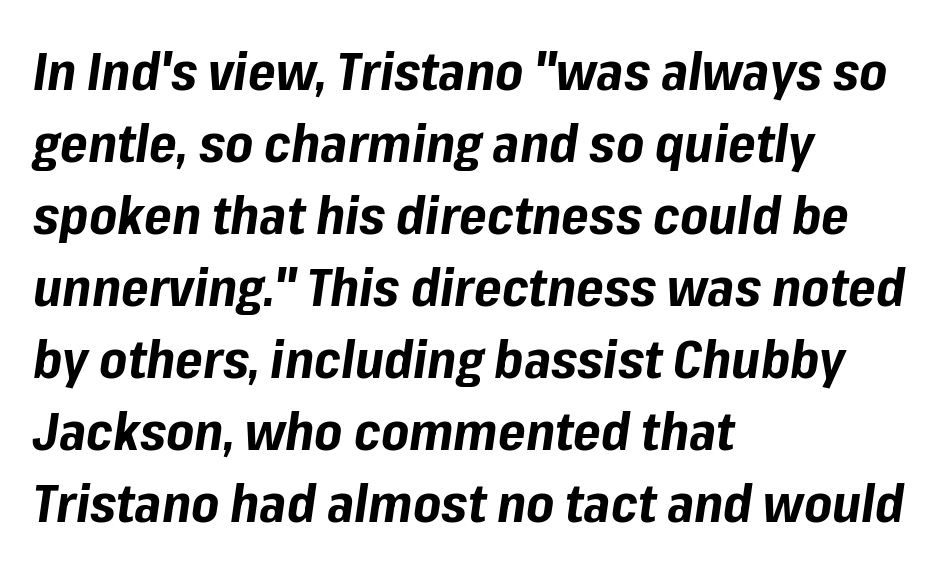
The image shows 53 px bold type, italic (leaning right); set left-aligned, normal line spacing (1.36x), normal letter spacing, not underlined; low stroke contrast and a medium x-height.
